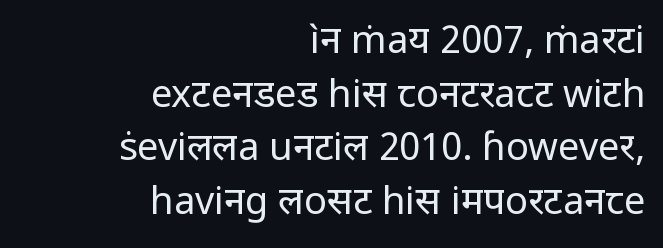
Q: Is the text bold? A: No.
Q: Is the text italic (slanted)? A: No, it is upright.
Q: Is the typeface a serif or a sans-serif typeface? A: Sans-serif.
Q: Is the text underlined? A: No.
Q: How is the paragraph aligned? A: Right-aligned.
Q: Is the spacing between letters normal or unusually wide? A: Normal.
Q: Is the spacing between lines tight, normal or loose? A: Normal.
Q: Width (condensed, normal, or wide)? A: Normal.
Q: Stroke contrast? A: Low.
Q: x-height? A: Medium.
Q: Monospaced? A: No.
